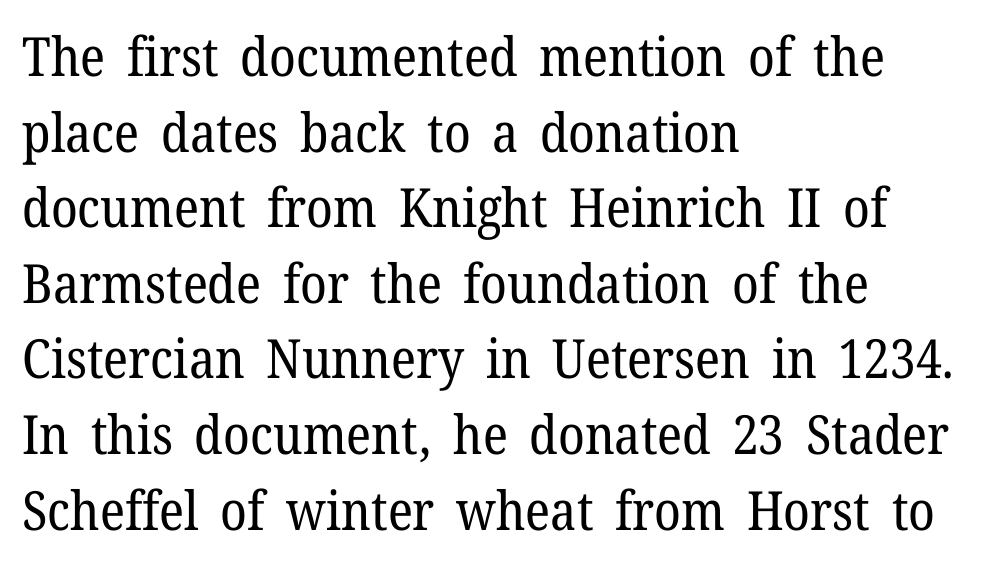
Character widths vary here, with narrow letters taking less room than wide ones. Does extra space separate the letters? No, they use regular spacing. Alignment: flush left. The block of text has a typical density, with ordinary space between rows. Every character sits straight up, as roman type does. The font family rendered here belongs to the serif group.
